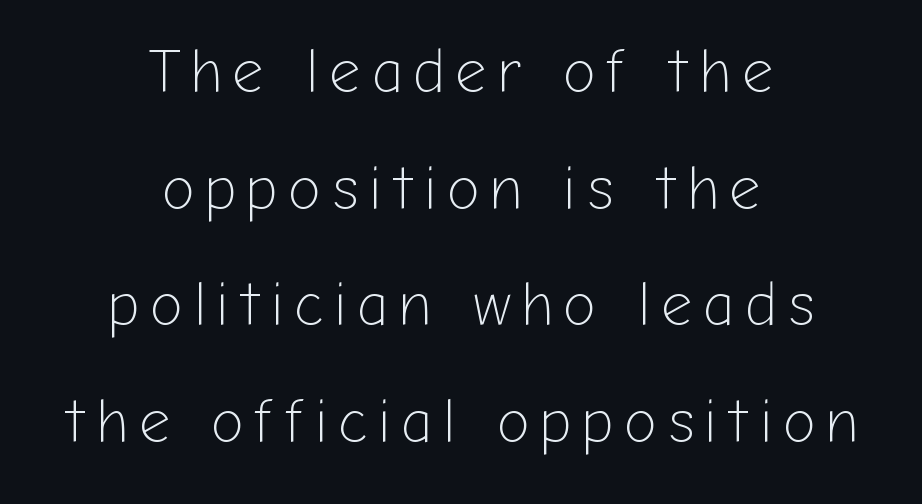
Q: Is the text bold? A: No.
Q: Is the text italic (slanted)? A: No, it is upright.
Q: Is the typeface a serif or a sans-serif typeface? A: Sans-serif.
Q: Is the text underlined? A: No.
Q: How is the paragraph aligned? A: Centered.
Q: Is the spacing between lines tight, normal or loose? A: Loose.
Q: Width (condensed, normal, or wide)? A: Normal.
Q: Stroke contrast? A: Low.
Q: x-height? A: Medium.
Q: Monospaced? A: No.
